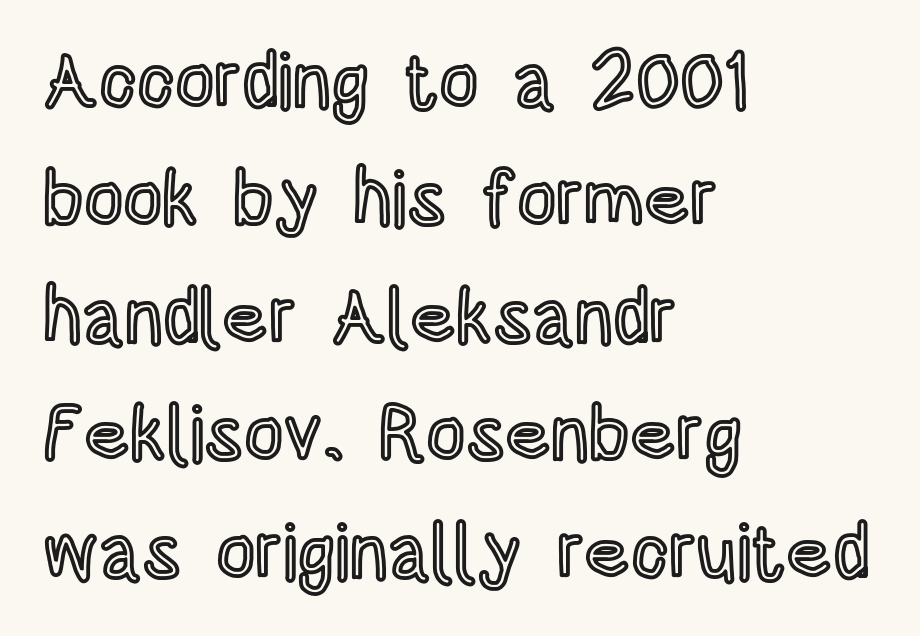
{"italic": "no", "width": "condensed", "x_height": "large", "monospaced": "no", "underline": "no", "align": "left", "line_spacing": "normal", "line_spacing_ratio": 1.53, "letter_spacing": "normal", "letter_spacing_em": 0.0, "glyph_px": 77}
